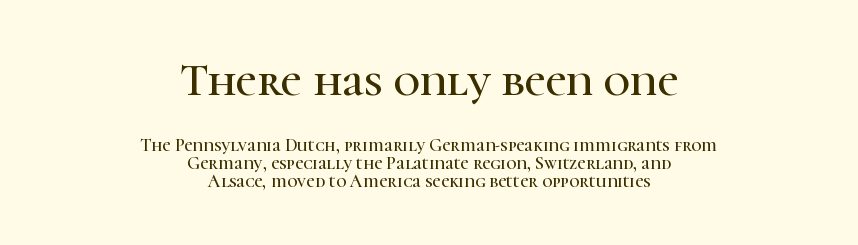
The characters display serif detailing at their extremities. The upper block of text is set noticeably larger than the block beneath it. Leftover space on each line is divided equally before and after the words. The rendering uses natural spacing where letterforms have individual widths. Students, observe: this is what under-led, compact text looks like. What stands out about the letter spacing? Nothing — it is the standard amount.
